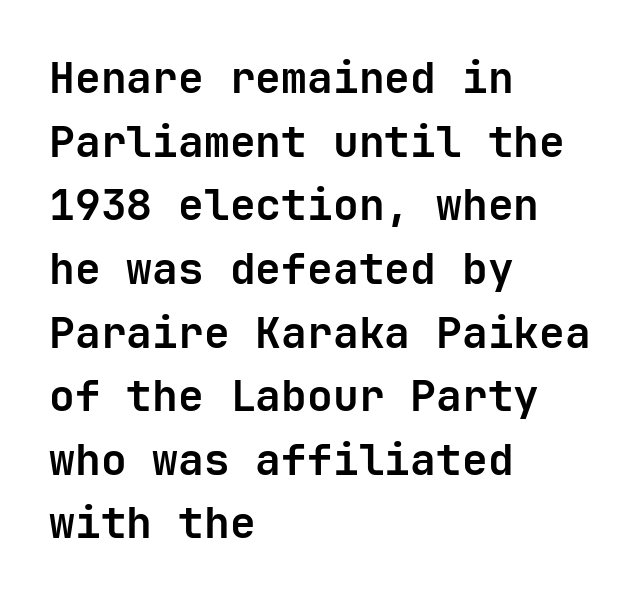
Note the uniform advance width — an 'i' takes as much space as an 'm'. You could call the tracking neutral — neither tight nor loose. In terms of letterform style, serifs are entirely absent. The baseline area is clear.
